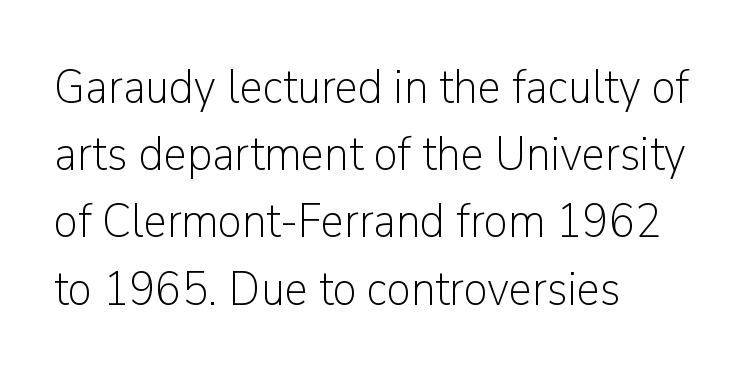
{"serif": "no", "italic": "no", "bold": "no", "weight": "light", "width": "normal", "stroke_contrast": "low", "x_height": "medium", "monospaced": "no", "underline": "no", "align": "left", "line_spacing": "normal", "line_spacing_ratio": 1.4, "letter_spacing": "normal", "letter_spacing_em": 0.0, "glyph_px": 48}
